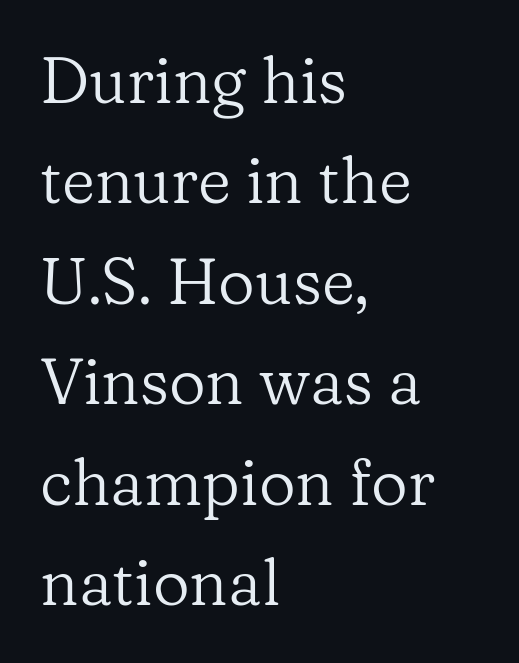
Q: Is the text bold? A: No.
Q: Is the text italic (slanted)? A: No, it is upright.
Q: Is the typeface a serif or a sans-serif typeface? A: Serif.
Q: Is the text underlined? A: No.
Q: How is the paragraph aligned? A: Left-aligned.
Q: Is the spacing between letters normal or unusually wide? A: Normal.
Q: Is the spacing between lines tight, normal or loose? A: Normal.
Q: Width (condensed, normal, or wide)? A: Normal.
Q: Stroke contrast? A: Low.
Q: x-height? A: Medium.
Q: Monospaced? A: No.
